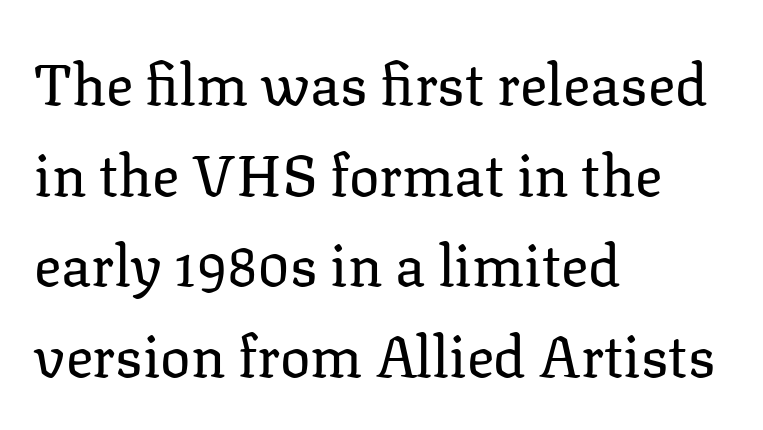
{"serif": "yes", "italic": "no", "bold": "no", "weight": "regular", "width": "normal", "stroke_contrast": "low", "x_height": "medium", "monospaced": "no", "underline": "no", "align": "left", "line_spacing": "normal", "line_spacing_ratio": 1.59, "letter_spacing": "normal", "letter_spacing_em": 0.0, "glyph_px": 57}
